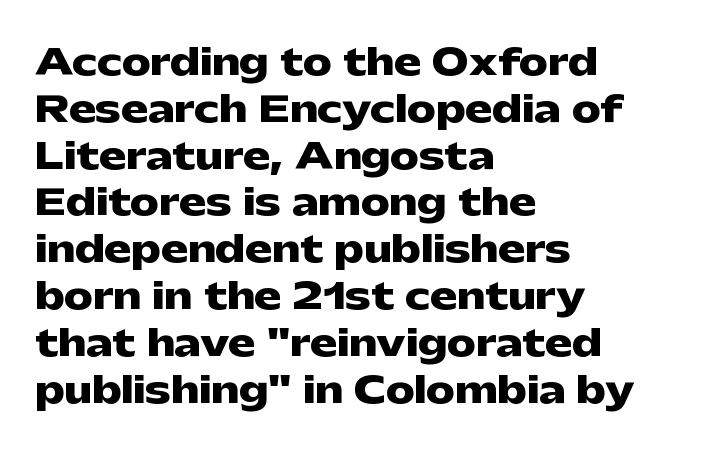
{"serif": "no", "italic": "no", "bold": "yes", "weight": "heavy", "width": "wide", "stroke_contrast": "low", "x_height": "medium", "monospaced": "no", "underline": "no", "align": "left", "line_spacing": "normal", "line_spacing_ratio": 1.3, "letter_spacing": "normal", "letter_spacing_em": 0.0, "glyph_px": 36}
